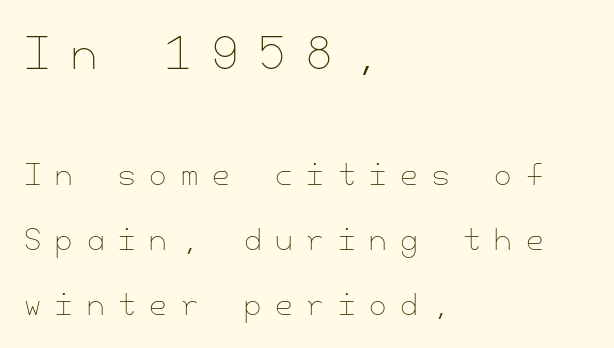
Q: Is the text bold? A: No.
Q: Is the text italic (slanted)? A: No, it is upright.
Q: Is the text underlined? A: No.
Q: How is the paragraph aligned? A: Left-aligned.
Q: Is the spacing between letters normal or unusually wide? A: Unusually wide.
Q: Is the spacing between lines tight, normal or loose? A: Loose.
Q: Which block of text is set in a larger size, the first (top) or the second (bottom)? A: The first (top) one.
Q: Width (condensed, normal, or wide)? A: Normal.
Q: Stroke contrast? A: Low.
Q: x-height? A: Small.
